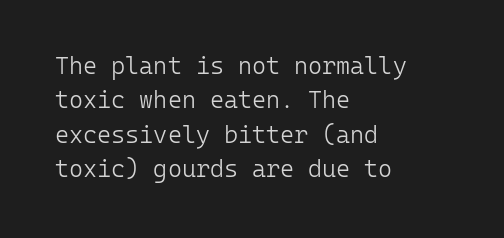
The image shows 24 px text type, upright; set left-aligned, normal line spacing (1.43x), normal letter spacing, not underlined.
